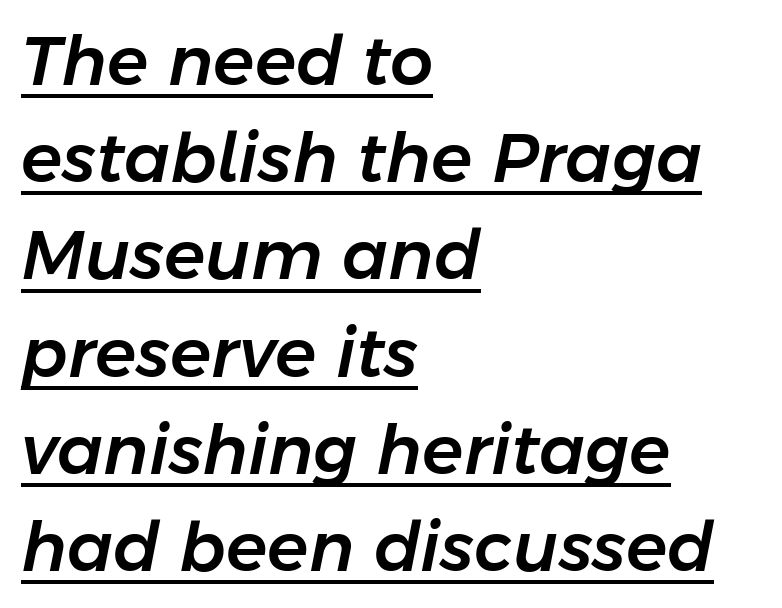
Q: Is the text italic (slanted)? A: Yes, it leans right by about 11 degrees.
Q: Is the text underlined? A: Yes.
Q: How is the paragraph aligned? A: Left-aligned.
Q: Is the spacing between letters normal or unusually wide? A: Normal.
Q: Is the spacing between lines tight, normal or loose? A: Normal.
Q: Width (condensed, normal, or wide)? A: Normal.
Q: Stroke contrast? A: Low.
Q: x-height? A: Medium.
Q: Monospaced? A: No.
